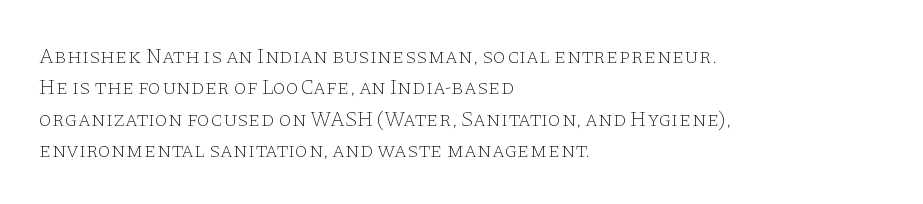
Q: Is the text bold? A: No.
Q: Is the text italic (slanted)? A: No, it is upright.
Q: Is the text underlined? A: No.
Q: How is the paragraph aligned? A: Left-aligned.
Q: Is the spacing between letters normal or unusually wide? A: Normal.
Q: Is the spacing between lines tight, normal or loose? A: Normal.
